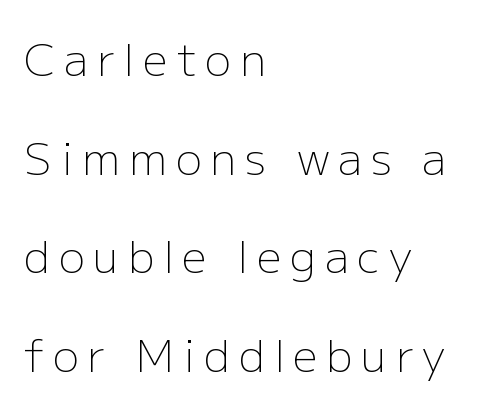
Counters stay open thanks to moderate or lighter strokes. A sans-serif font was chosen for this passage. Every stem runs plumb, perpendicular to the baseline. Nobody drew a line under any word here. The passage shown stacks its lines with a broad gap. These lines stack with their left ends in a neat column.
